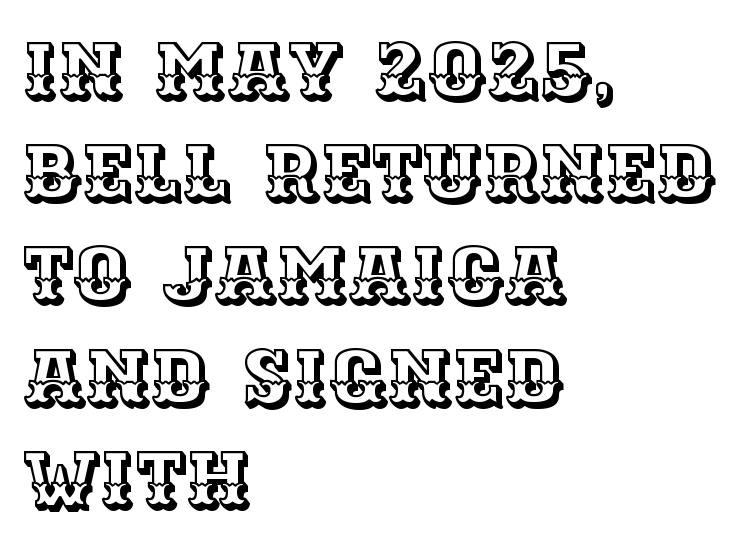
Q: Is the text italic (slanted)? A: No, it is upright.
Q: Is the text underlined? A: No.
Q: How is the paragraph aligned? A: Left-aligned.
Q: Is the spacing between letters normal or unusually wide? A: Normal.
Q: Is the spacing between lines tight, normal or loose? A: Normal.
Q: Width (condensed, normal, or wide)? A: Normal.
Q: x-height? A: Large.
Q: Monospaced? A: No.
